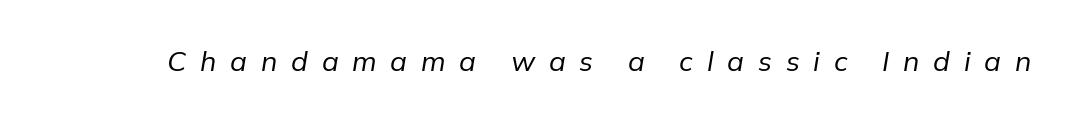
Q: Is the text bold? A: No.
Q: Is the text italic (slanted)? A: Yes, it leans right by about 9 degrees.
Q: Is the text underlined? A: No.
Q: Is the spacing between letters normal or unusually wide? A: Unusually wide.
Q: Width (condensed, normal, or wide)? A: Normal.
Q: Stroke contrast? A: Low.
Q: x-height? A: Medium.
Q: Monospaced? A: No.
